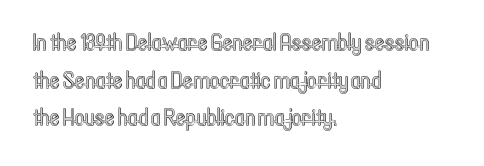
Students, observe: this is what conventionally led text looks like. When letters stand straight like this, we call the style roman or upright. Horizontally, the lines are justified to the leading edge only. The type is set solid horizontally, with unmodified tracking. The baseline area is clear.
